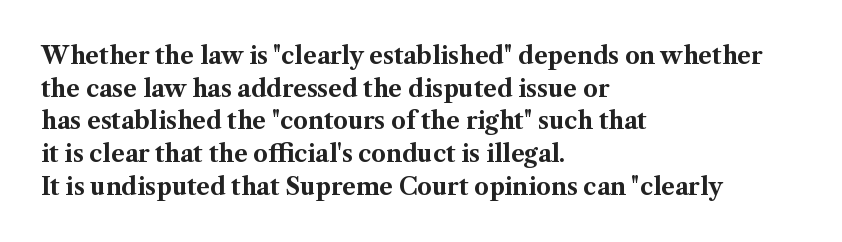
Q: Is the text bold? A: Yes.
Q: Is the text italic (slanted)? A: No, it is upright.
Q: Is the text underlined? A: No.
Q: How is the paragraph aligned? A: Left-aligned.
Q: Is the spacing between letters normal or unusually wide? A: Normal.
Q: Is the spacing between lines tight, normal or loose? A: Normal.
